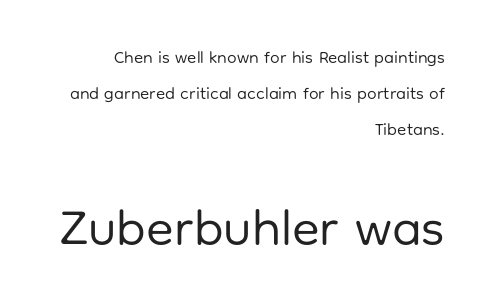
{"serif": "no", "italic": "no", "bold": "no", "weight": "regular", "width": "normal", "stroke_contrast": "low", "x_height": "medium", "monospaced": "no", "underline": "no", "align": "right", "line_spacing": "loose", "line_spacing_ratio": 2.12, "letter_spacing": "normal", "letter_spacing_em": 0.0, "larger_block": "second", "size_ratio": 3.0, "glyph_px": 51}
